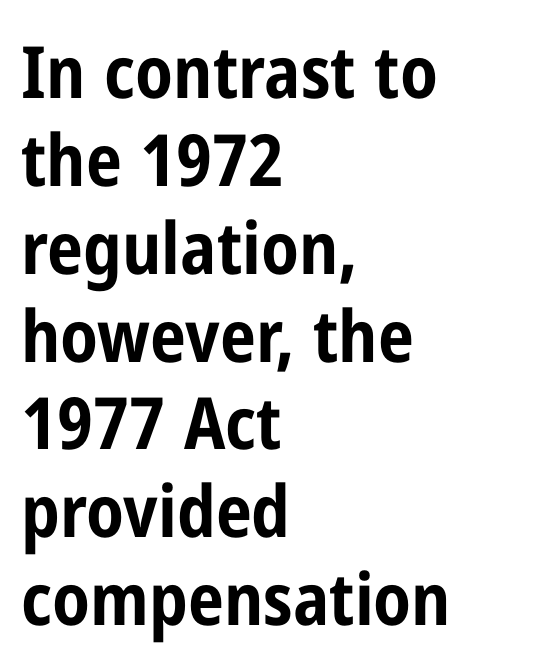
Q: Is the text bold? A: Yes.
Q: Is the text italic (slanted)? A: No, it is upright.
Q: Is the typeface a serif or a sans-serif typeface? A: Sans-serif.
Q: Is the text underlined? A: No.
Q: How is the paragraph aligned? A: Left-aligned.
Q: Is the spacing between letters normal or unusually wide? A: Normal.
Q: Width (condensed, normal, or wide)? A: Condensed.
Q: Stroke contrast? A: Low.
Q: x-height? A: Medium.
Q: Monospaced? A: No.
